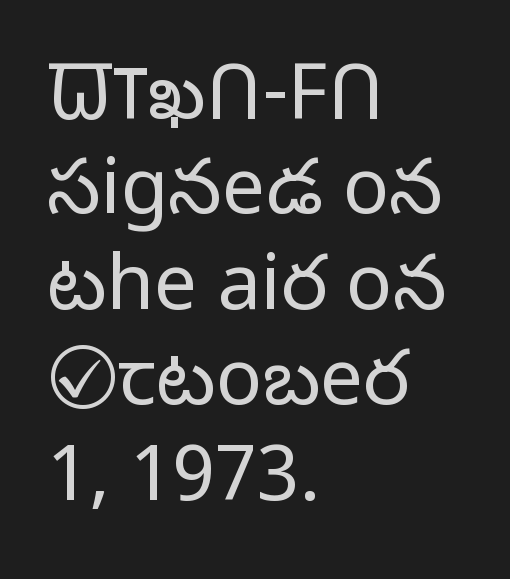
Observe the ordinary spacing: letters are neighbours, not strangers. Typeset ragged right — the left edge is the straight one. You could not count columns in this text — the font is proportionally spaced. Check where the strokes stop: nothing finishes them off — pure sans. Style check: upright.
